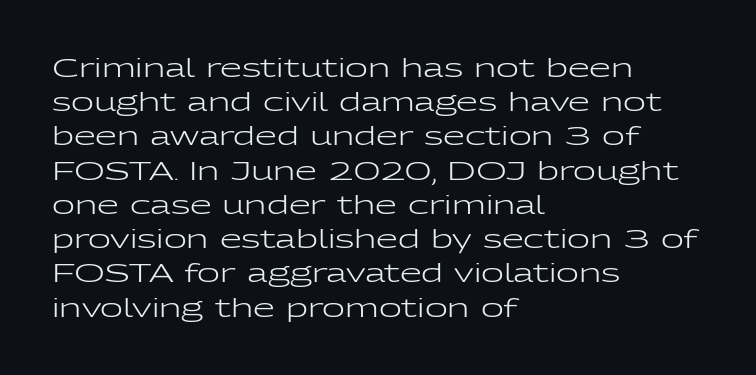
The area under the type is left untouched. A roman cut, with each character standing at attention. Observe the ordinary spacing: letters are neighbours, not strangers. Notice how the passage keeps a crisp vertical edge on the left only.
